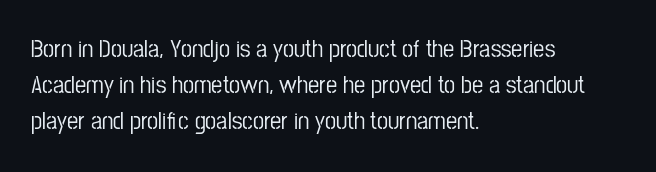
{"italic": "no", "underline": "no", "align": "left", "line_spacing": "normal", "line_spacing_ratio": 1.44, "letter_spacing": "normal", "letter_spacing_em": 0.0, "glyph_px": 25}
